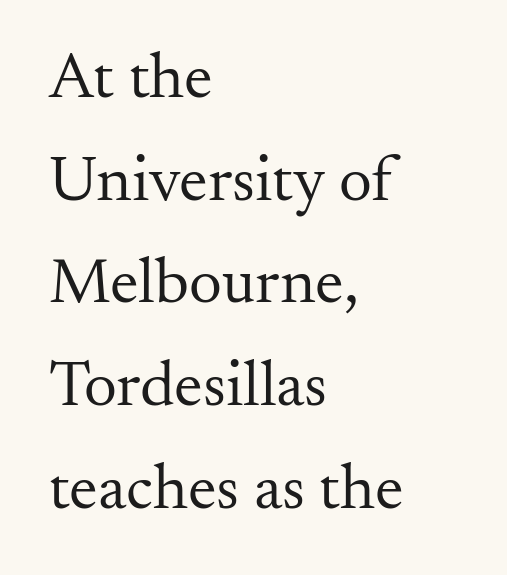
Q: Is the text bold? A: No.
Q: Is the text italic (slanted)? A: No, it is upright.
Q: Is the typeface a serif or a sans-serif typeface? A: Serif.
Q: Is the text underlined? A: No.
Q: How is the paragraph aligned? A: Left-aligned.
Q: Is the spacing between letters normal or unusually wide? A: Normal.
Q: Is the spacing between lines tight, normal or loose? A: Normal.
Q: Width (condensed, normal, or wide)? A: Normal.
Q: Stroke contrast? A: Medium.
Q: x-height? A: Small.
Q: Monospaced? A: No.
